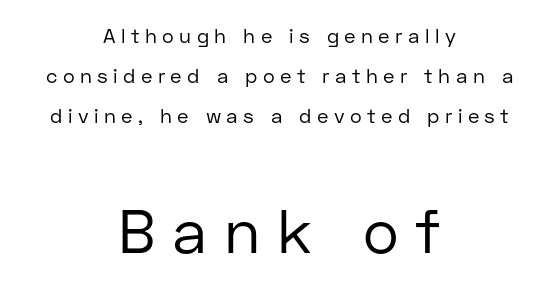
Q: Is the text bold? A: No.
Q: Is the text italic (slanted)? A: No, it is upright.
Q: Is the typeface a serif or a sans-serif typeface? A: Sans-serif.
Q: Is the text underlined? A: No.
Q: How is the paragraph aligned? A: Centered.
Q: Is the spacing between letters normal or unusually wide? A: Unusually wide.
Q: Is the spacing between lines tight, normal or loose? A: Loose.
Q: Which block of text is set in a larger size, the first (top) or the second (bottom)? A: The second (bottom) one.
Q: Width (condensed, normal, or wide)? A: Normal.
Q: Stroke contrast? A: Low.
Q: x-height? A: Medium.
Q: Monospaced? A: No.
